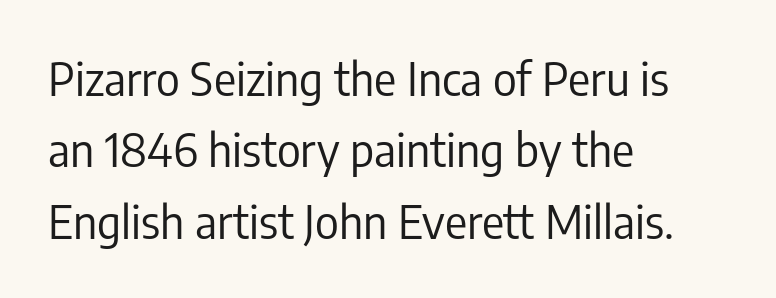
{"serif": "no", "italic": "no", "bold": "no", "weight": "regular", "width": "condensed", "stroke_contrast": "low", "x_height": "medium", "monospaced": "no", "underline": "no", "align": "left", "line_spacing": "normal", "line_spacing_ratio": 1.55, "letter_spacing": "normal", "letter_spacing_em": 0.0, "glyph_px": 46}
